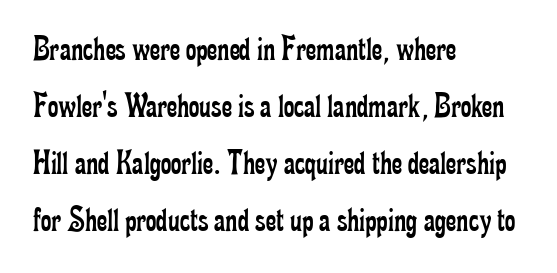
{"serif": "yes", "italic": "no", "bold": "no", "weight": "regular", "width": "condensed", "stroke_contrast": "low", "x_height": "small", "monospaced": "no", "underline": "no", "align": "left", "line_spacing": "normal", "line_spacing_ratio": 1.58, "letter_spacing": "normal", "letter_spacing_em": 0.0, "glyph_px": 36}
